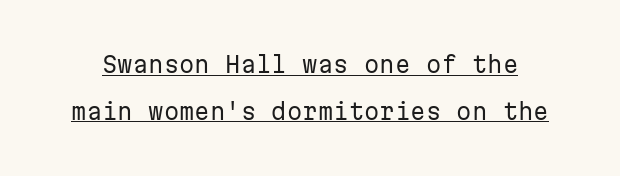
{"italic": "no", "bold": "no", "underline": "yes", "line_spacing": "loose", "line_spacing_ratio": 2.13, "letter_spacing": "normal", "letter_spacing_em": 0.0, "glyph_px": 22}
